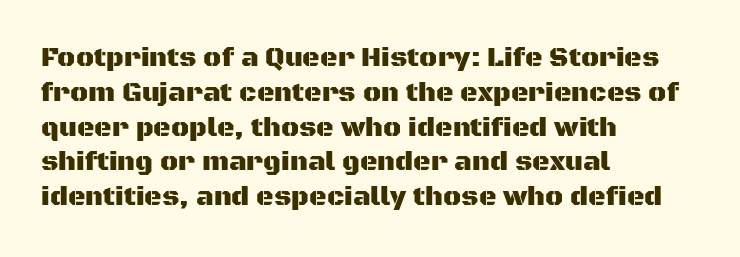
Q: Is the text italic (slanted)? A: No, it is upright.
Q: Is the text underlined? A: No.
Q: How is the paragraph aligned? A: Left-aligned.
Q: Is the spacing between letters normal or unusually wide? A: Normal.
Q: Is the spacing between lines tight, normal or loose? A: Normal.
